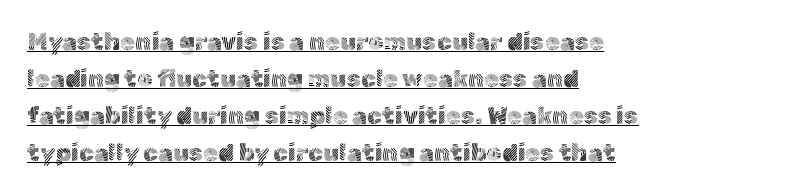
{"italic": "no", "bold": "no", "underline": "yes", "align": "left", "line_spacing": "normal", "line_spacing_ratio": 1.54, "letter_spacing": "normal", "letter_spacing_em": 0.0, "glyph_px": 24}
